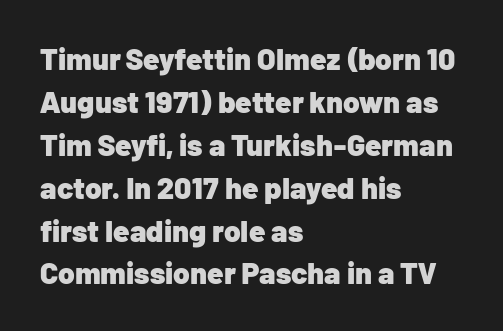
Q: Is the text bold? A: Yes.
Q: Is the text italic (slanted)? A: No, it is upright.
Q: Is the typeface a serif or a sans-serif typeface? A: Sans-serif.
Q: Is the text underlined? A: No.
Q: How is the paragraph aligned? A: Left-aligned.
Q: Is the spacing between letters normal or unusually wide? A: Normal.
Q: Is the spacing between lines tight, normal or loose? A: Normal.
Q: Width (condensed, normal, or wide)? A: Normal.
Q: Stroke contrast? A: Low.
Q: x-height? A: Medium.
Q: Monospaced? A: No.
